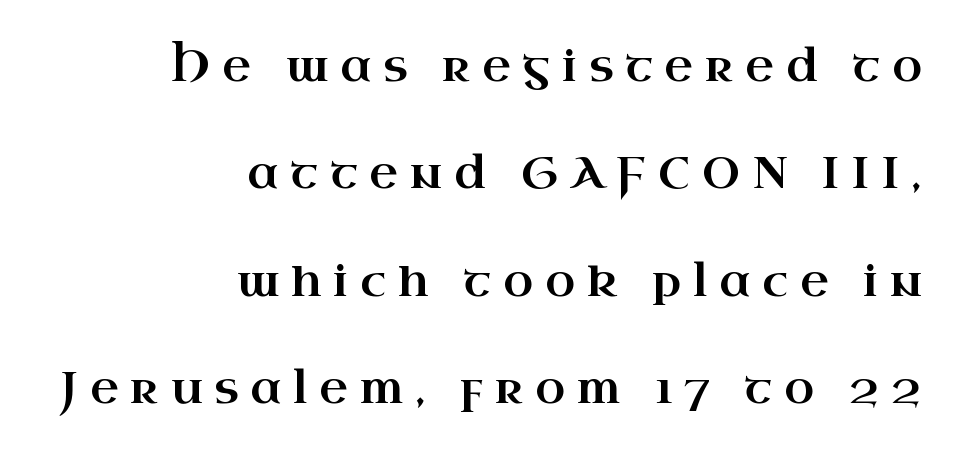
{"serif": "yes", "italic": "no", "width": "wide", "stroke_contrast": "high", "x_height": "small", "monospaced": "no", "underline": "no", "align": "right", "line_spacing": "loose", "line_spacing_ratio": 2.44, "letter_spacing": "wide", "letter_spacing_em": 0.27, "glyph_px": 44}
